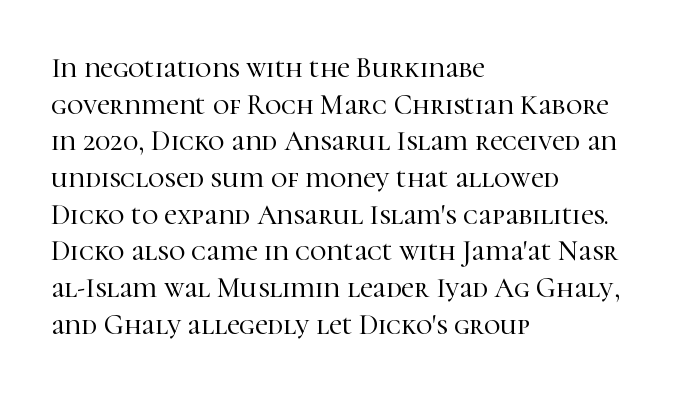
{"serif": "yes", "italic": "no", "width": "normal", "stroke_contrast": "high", "x_height": "medium", "monospaced": "no", "underline": "no", "align": "left", "line_spacing": "normal", "line_spacing_ratio": 1.31, "letter_spacing": "normal", "letter_spacing_em": 0.0, "glyph_px": 28}
